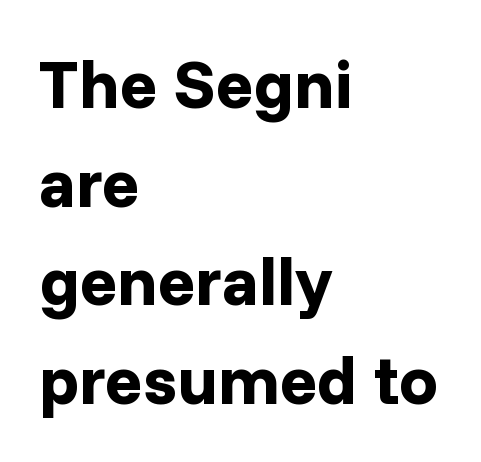
Q: Is the text bold? A: Yes.
Q: Is the text italic (slanted)? A: No, it is upright.
Q: Is the typeface a serif or a sans-serif typeface? A: Sans-serif.
Q: Is the text underlined? A: No.
Q: How is the paragraph aligned? A: Left-aligned.
Q: Is the spacing between letters normal or unusually wide? A: Normal.
Q: Is the spacing between lines tight, normal or loose? A: Normal.
Q: Width (condensed, normal, or wide)? A: Normal.
Q: Stroke contrast? A: Low.
Q: x-height? A: Medium.
Q: Monospaced? A: No.
